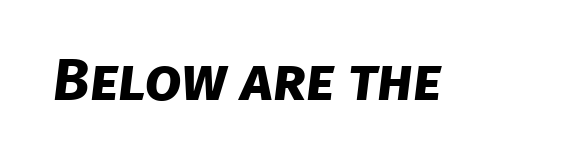
Q: Is the text bold? A: Yes.
Q: Is the typeface a serif or a sans-serif typeface? A: Sans-serif.
Q: Is the text underlined? A: No.
Q: Is the spacing between letters normal or unusually wide? A: Normal.
Q: Width (condensed, normal, or wide)? A: Normal.
Q: Stroke contrast? A: Low.
Q: x-height? A: Large.
Q: Monospaced? A: No.
